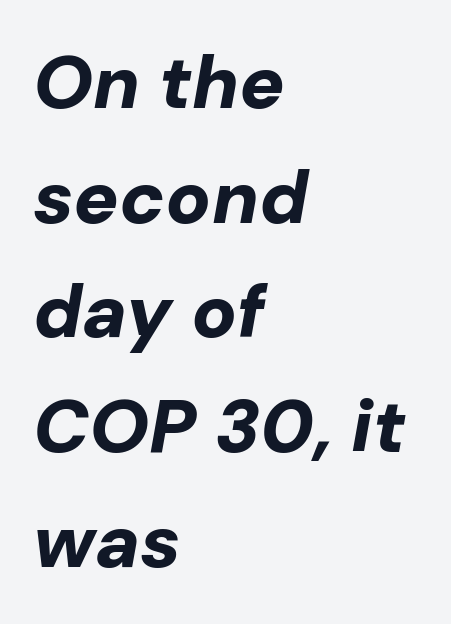
Q: Is the text bold? A: Yes.
Q: Is the text italic (slanted)? A: Yes, it leans right by about 10 degrees.
Q: Is the text underlined? A: No.
Q: How is the paragraph aligned? A: Left-aligned.
Q: Is the spacing between letters normal or unusually wide? A: Normal.
Q: Is the spacing between lines tight, normal or loose? A: Normal.
Q: Width (condensed, normal, or wide)? A: Normal.
Q: Stroke contrast? A: Low.
Q: x-height? A: Medium.
Q: Monospaced? A: No.
